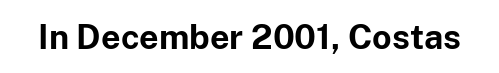
The letters advance in unequal steps, a hallmark of proportional type. The font's upright variant was chosen for this text. Every letter is thick-stroked: bold, no question. Decoration check: the copy has no underline.
